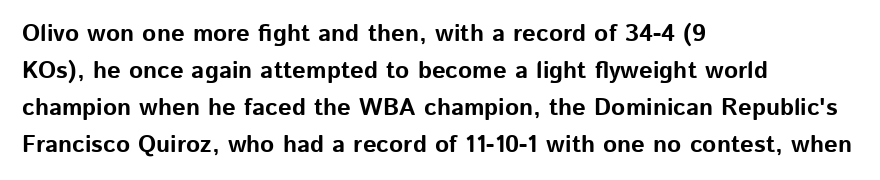
Q: Is the text bold? A: Yes.
Q: Is the text italic (slanted)? A: No, it is upright.
Q: Is the text underlined? A: No.
Q: How is the paragraph aligned? A: Left-aligned.
Q: Is the spacing between letters normal or unusually wide? A: Normal.
Q: Is the spacing between lines tight, normal or loose? A: Normal.
